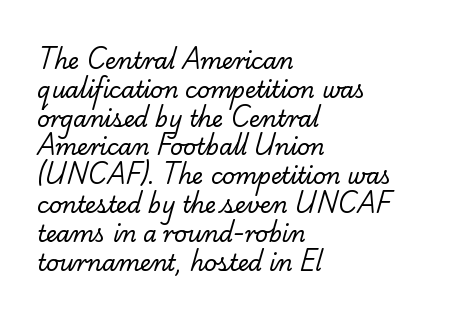
Normally led — the rows are evenly, conventionally spaced. Standard letterfit; no display-style spreading of the glyphs. Underline: absent. Short and long lines alike share a common starting point at left.
